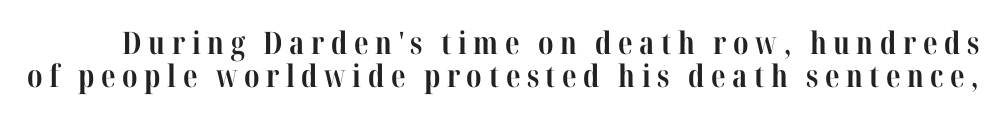
The foot of each line stays bare and open. The rendering uses a small line-height, squeezing the rows. The passage shown is typed in a proportional face where columns would drift. These words are printed bold, with thick strokes throughout. You can tell from the footed stems that serif type was used.
